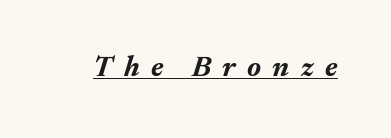
Q: Is the text bold? A: Yes.
Q: Is the text italic (slanted)? A: Yes, it leans right by about 17 degrees.
Q: Is the text underlined? A: Yes.
Q: Is the spacing between letters normal or unusually wide? A: Unusually wide.
Q: Width (condensed, normal, or wide)? A: Normal.
Q: Stroke contrast? A: Medium.
Q: x-height? A: Medium.
Q: Monospaced? A: No.
